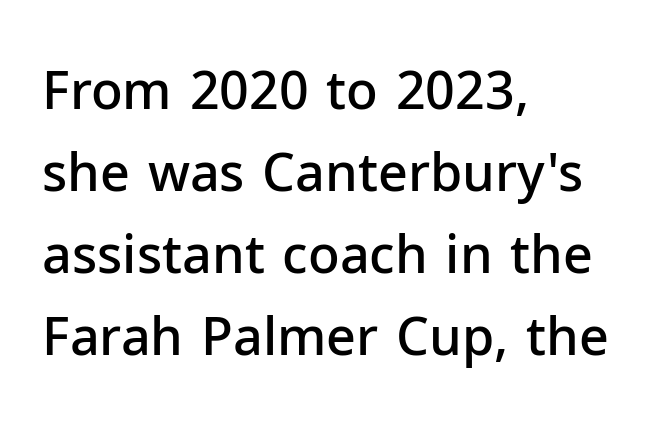
The gaps between neighbouring characters are ordinary and unremarkable. Grotesque or geometric, the face here clearly has no serifs. Compared with an ordinary text face, these strokes are moderately heavier — a semibold. Every character sits straight up, as roman type does. Looks like regular typesetting: each glyph gets only the width it needs.
